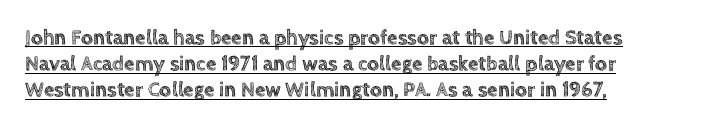
Q: Is the text italic (slanted)? A: No, it is upright.
Q: Is the text underlined? A: Yes.
Q: How is the paragraph aligned? A: Left-aligned.
Q: Is the spacing between letters normal or unusually wide? A: Normal.
Q: Is the spacing between lines tight, normal or loose? A: Normal.
